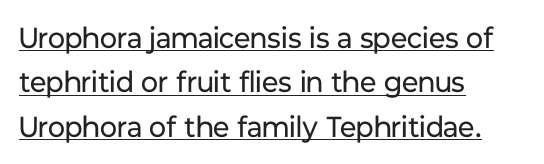
Does the copy run flush right? No — it runs flush left. Upright lettering throughout. In designer terms, the underline attribute is active on this setting. The face used here is proportionally spaced, like ordinary book or web type. The horizontal fit of the characters is conventional and even. Reading down the column, the eye jumps a familiar distance to each next line.
